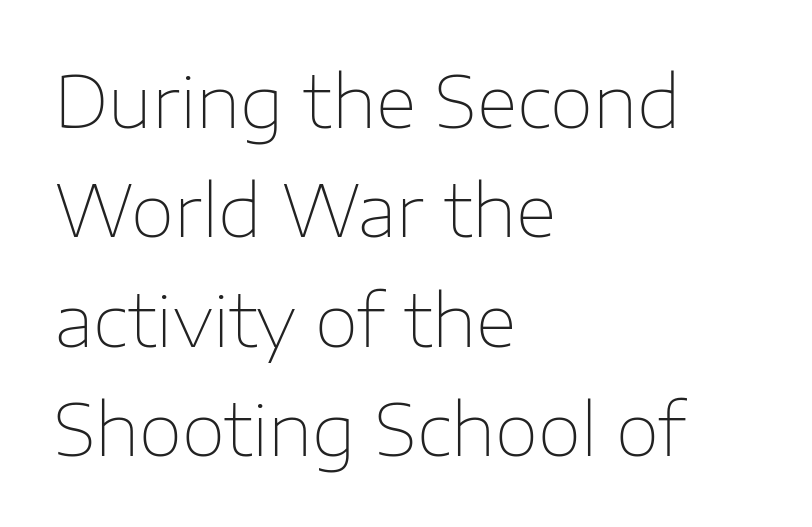
The image shows 71 px thin sans-serif type, upright; set left-aligned, normal line spacing (1.54x), normal letter spacing, not underlined; low stroke contrast and a medium x-height.
